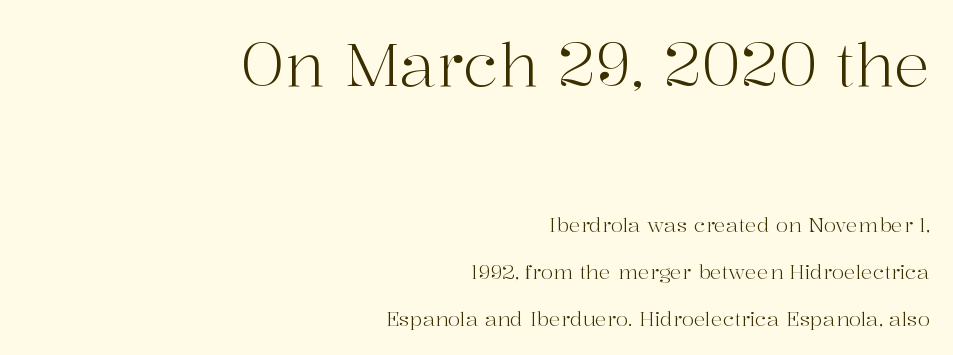
{"serif": "yes", "italic": "no", "bold": "no", "weight": "light", "width": "normal", "stroke_contrast": "high", "x_height": "medium", "monospaced": "no", "underline": "no", "align": "right", "line_spacing": "loose", "line_spacing_ratio": 2.34, "letter_spacing": "normal", "letter_spacing_em": 0.0, "larger_block": "first", "size_ratio": 3.0, "glyph_px": 60}
